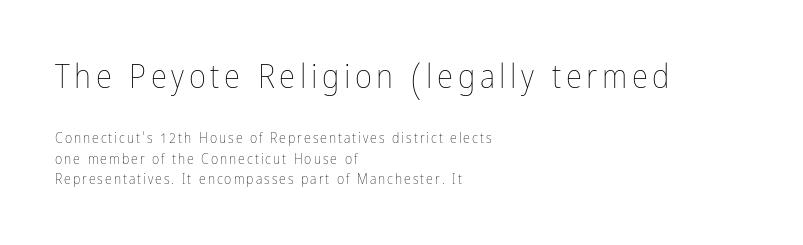
{"italic": "no", "bold": "no", "weight": "thin", "width": "condensed", "stroke_contrast": "low", "x_height": "medium", "monospaced": "no", "underline": "no", "align": "left", "line_spacing": "normal", "line_spacing_ratio": 1.45, "larger_block": "first", "size_ratio": 2.36, "glyph_px": 33}
